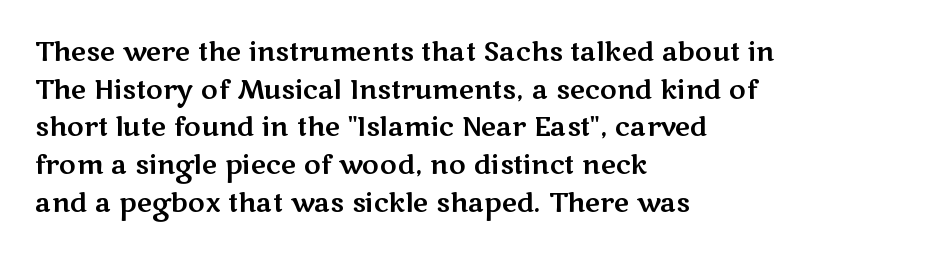
{"italic": "no", "underline": "no", "align": "left", "line_spacing": "normal", "line_spacing_ratio": 1.45, "letter_spacing": "normal", "letter_spacing_em": 0.0, "glyph_px": 26}
